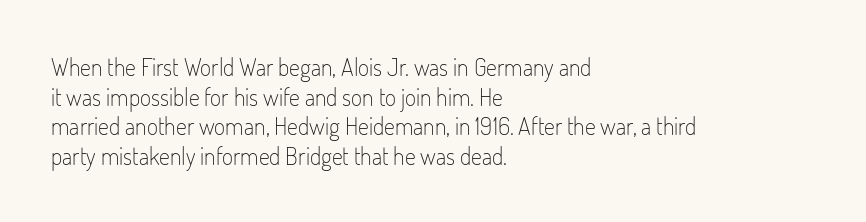
Words appear dense and cohesive because spacing is normal. Stem width sits at or under what a default text font uses. Honestly, there is no underline to notice here at all. The lettering stays uniformly vertical, giving the passage a roman look.
